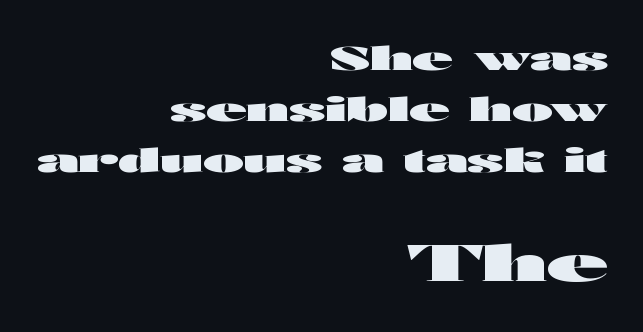
Q: Is the text bold? A: Yes.
Q: Is the text italic (slanted)? A: No, it is upright.
Q: Is the typeface a serif or a sans-serif typeface? A: Sans-serif.
Q: Is the text underlined? A: No.
Q: How is the paragraph aligned? A: Right-aligned.
Q: Is the spacing between letters normal or unusually wide? A: Normal.
Q: Is the spacing between lines tight, normal or loose? A: Normal.
Q: Which block of text is set in a larger size, the first (top) or the second (bottom)? A: The second (bottom) one.
Q: Width (condensed, normal, or wide)? A: Wide.
Q: Stroke contrast? A: High.
Q: x-height? A: Medium.
Q: Monospaced? A: No.
